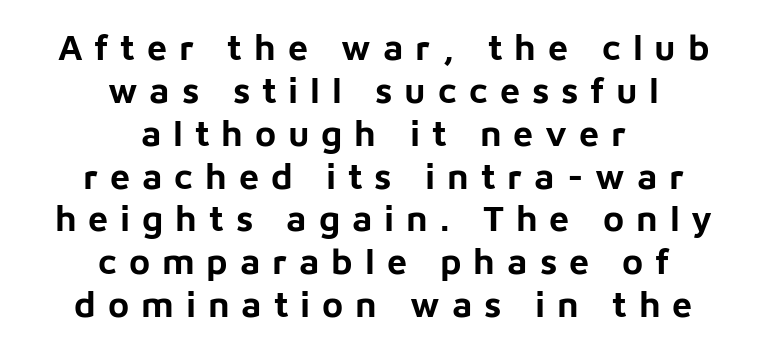
Typographically, this falls in the sans-serif category. No italicization has been applied; the sample stays upright. Bare-footed words on every line. Honestly, the letter spacing is so wide it's the main thing you notice. I'd describe the lettering as bold — thick and assertive. Line starts and ends both wander, symmetrically.
